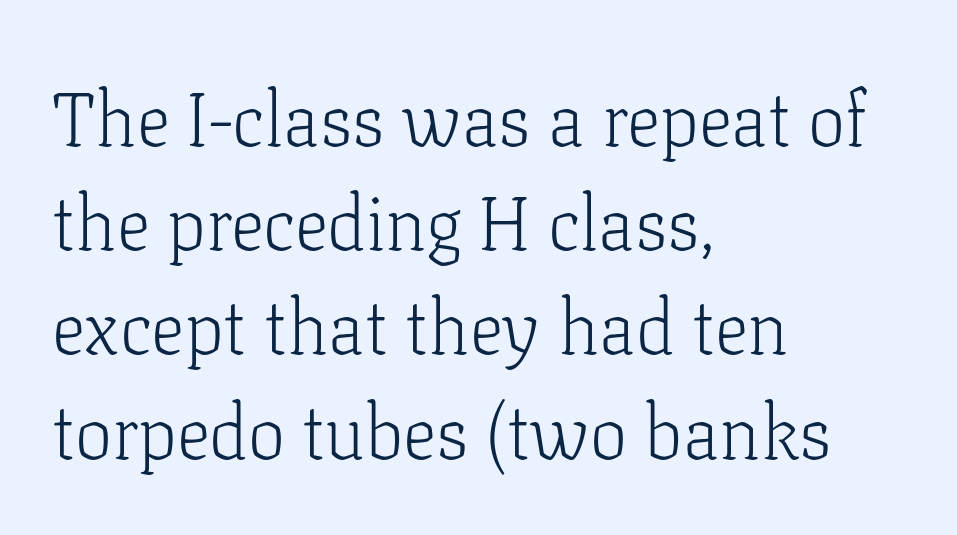
The image shows 75 px light serif type, upright; set left-aligned, normal line spacing (1.39x), normal letter spacing, not underlined; low stroke contrast and a medium x-height.
